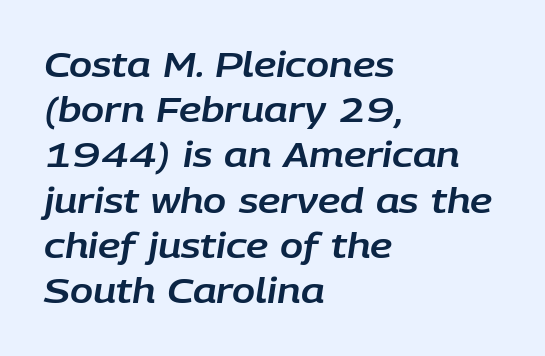
{"italic": "yes", "lean": "right", "slant_degrees": 9, "width": "normal", "stroke_contrast": "low", "x_height": "large", "monospaced": "no", "underline": "no", "align": "left", "line_spacing": "normal", "line_spacing_ratio": 1.33, "letter_spacing": "normal", "letter_spacing_em": 0.0, "glyph_px": 34}
